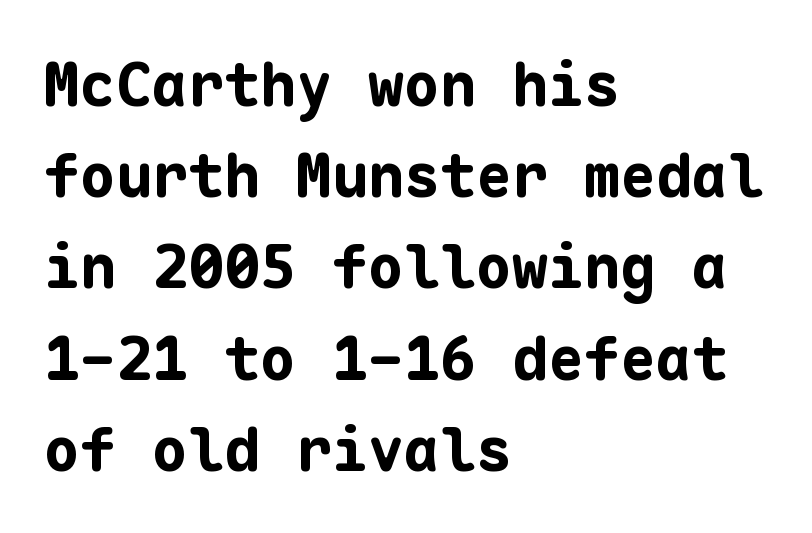
{"serif": "no", "italic": "no", "bold": "yes", "weight": "bold", "width": "normal", "stroke_contrast": "low", "x_height": "medium", "monospaced": "yes", "underline": "no", "align": "left", "line_spacing": "normal", "line_spacing_ratio": 1.52, "letter_spacing": "normal", "letter_spacing_em": 0.0, "glyph_px": 60}
